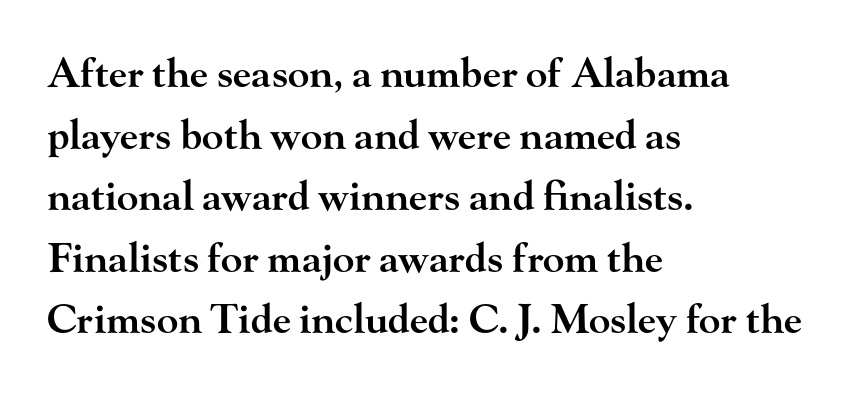
{"serif": "yes", "italic": "no", "bold": "semi", "weight": "semibold", "width": "wide", "stroke_contrast": "high", "x_height": "small", "monospaced": "no", "underline": "no", "align": "left", "line_spacing": "normal", "line_spacing_ratio": 1.54, "letter_spacing": "normal", "letter_spacing_em": 0.0, "glyph_px": 40}
